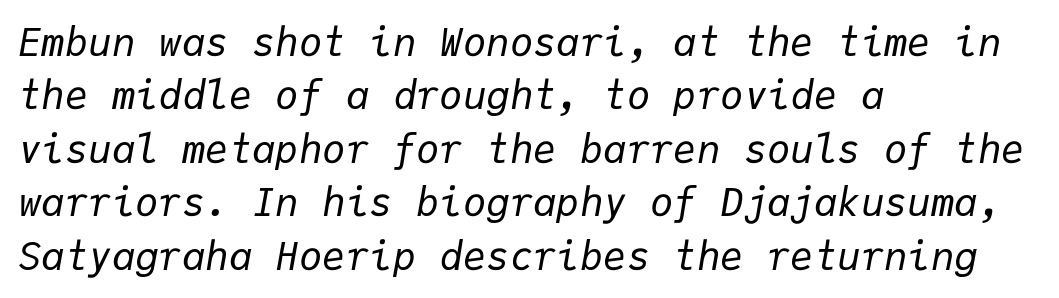
Is there much room between lines? A standard amount, neither cramped nor airy. Anything drawn beneath the words? Only blank space. These lines stack with their left ends in a neat column. Honestly, the letter spacing is just normal — you wouldn't notice it.
